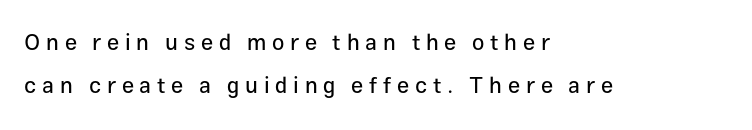
Quick note: not italic, upright. Leading: increased. Compared with a centered layout, this one pins lines to the left instead. Check under the words: just untouched page.
